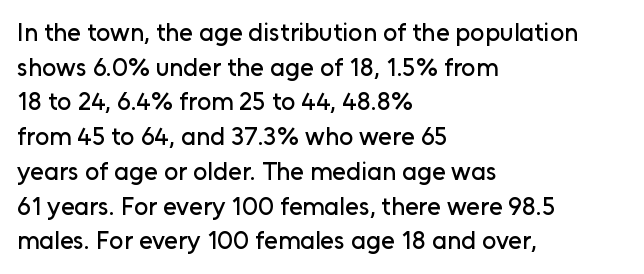
Has an underline been added? It has not. Observe the ordinary spacing: letters are neighbours, not strangers. What's the leading like? Ordinary, nothing unusual. Reading down the block, your eye returns to a fixed left position each line. Every character sits straight up, as roman type does.
